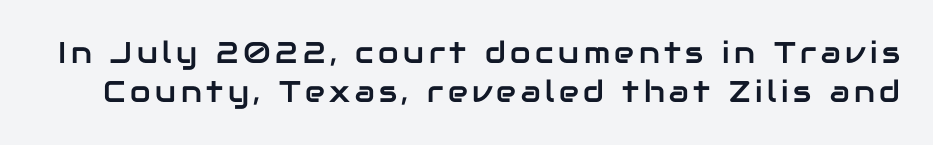
{"serif": "no", "italic": "no", "width": "normal", "stroke_contrast": "low", "x_height": "medium", "monospaced": "no", "underline": "no", "line_spacing": "normal", "line_spacing_ratio": 1.31, "glyph_px": 30}
